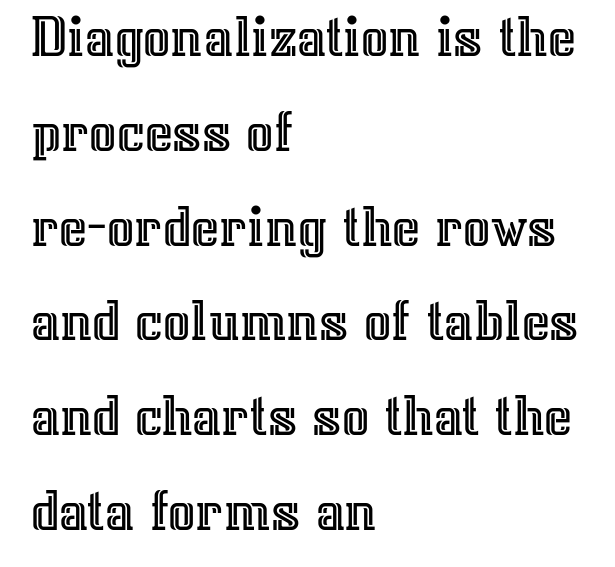
The image shows 60 px text type, upright; set left-aligned, normal line spacing (1.58x), normal letter spacing, not underlined; a medium x-height.
